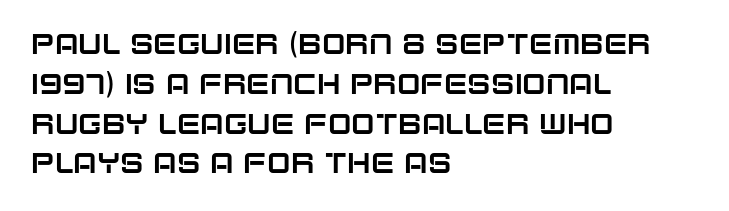
Compared with typical body copy, the letter spacing here is the same. The text block is weighted toward the left margin, trailing off unevenly rightward. Rule under the text: the space is simply empty. Vertical spacing — default. The axis of the letterforms is exactly vertical.
